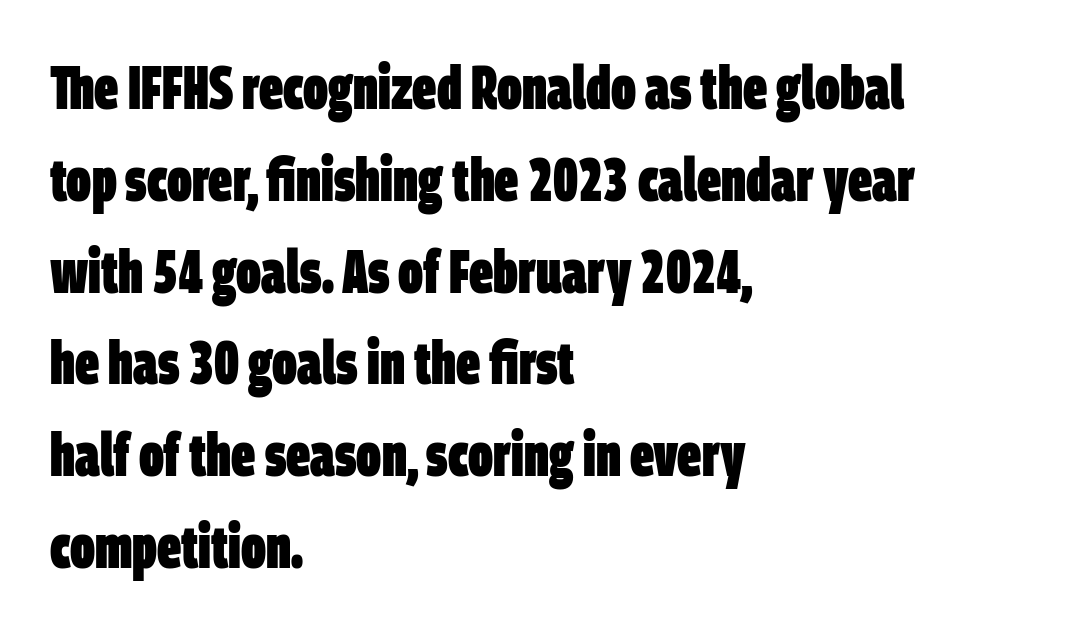
The image shows 60 px heavy, condensed sans-serif type; set left-aligned, normal line spacing (1.53x), normal letter spacing, not underlined; low stroke contrast and a large x-height.
